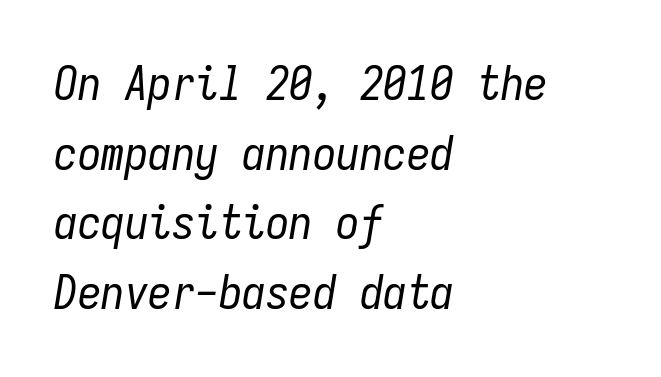
Q: Is the text bold? A: No.
Q: Is the text italic (slanted)? A: Yes, it leans right by about 9 degrees.
Q: Is the text underlined? A: No.
Q: How is the paragraph aligned? A: Left-aligned.
Q: Is the spacing between letters normal or unusually wide? A: Normal.
Q: Is the spacing between lines tight, normal or loose? A: Normal.
Q: Width (condensed, normal, or wide)? A: Condensed.
Q: Stroke contrast? A: Low.
Q: x-height? A: Medium.
Q: Monospaced? A: Yes.
